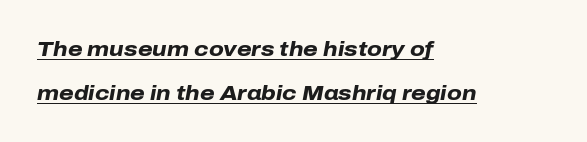
Caption: lettering with a line underneath. Tracking value appears to be zero — textbook default spacing. You can tell it's italic because the verticals aren't actually vertical. Is the type bold? Yes — the strokes are clearly thick and heavy. Is the block centered? No — it sits flush against the left margin. Interline gaps are noticeably wide in this sample.
